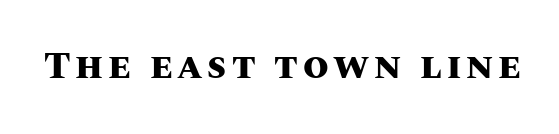
You can tell it's not italic because the verticals are truly vertical. Any mark beneath the type? The region is blank. These words are printed bold, with thick strokes throughout. Looks like regular typesetting: each glyph gets only the width it needs.
